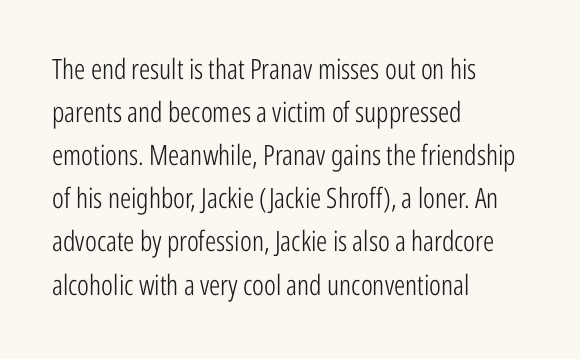
The rows are spaced the way most documents space them. The words here are not underlined. Each letter's strokes conclude bluntly, with no projecting serifs. Quick note: not italic, upright. The lines are quadded left.
